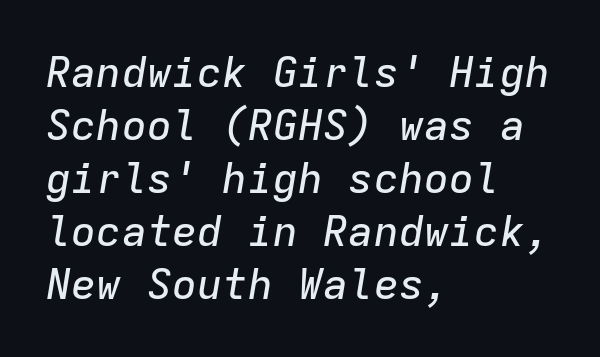
One glance says typical: line gaps are just what's usual. The text block is weighted toward the left margin, trailing off unevenly rightward. Words float on clear page, feet unadorned. You could count columns in this text — the font is strictly monospaced.
